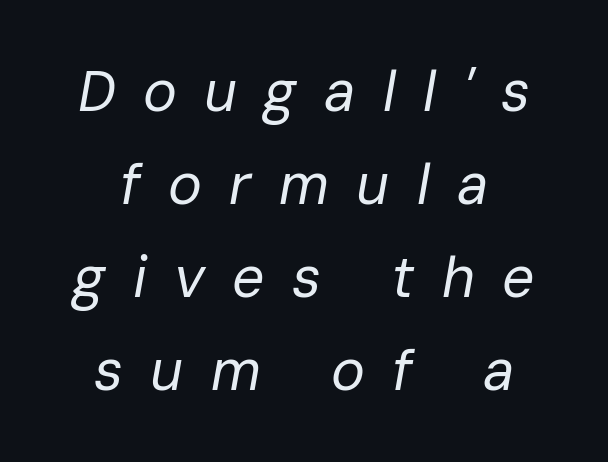
Q: Is the text bold? A: No.
Q: Is the text italic (slanted)? A: Yes, it leans right by about 10 degrees.
Q: Is the text underlined? A: No.
Q: How is the paragraph aligned? A: Centered.
Q: Is the spacing between letters normal or unusually wide? A: Unusually wide.
Q: Is the spacing between lines tight, normal or loose? A: Normal.
Q: Width (condensed, normal, or wide)? A: Normal.
Q: Stroke contrast? A: Low.
Q: x-height? A: Medium.
Q: Monospaced? A: No.
